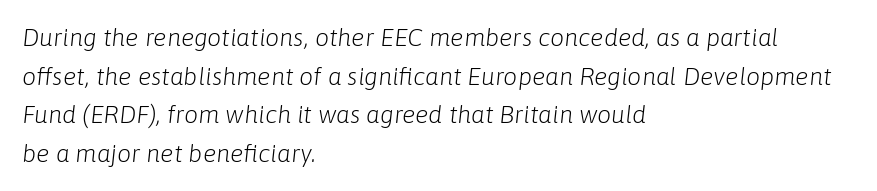
Q: Is the text bold? A: No.
Q: Is the text italic (slanted)? A: Yes, it leans right by about 6 degrees.
Q: Is the text underlined? A: No.
Q: How is the paragraph aligned? A: Left-aligned.
Q: Is the spacing between letters normal or unusually wide? A: Normal.
Q: Is the spacing between lines tight, normal or loose? A: Normal.
